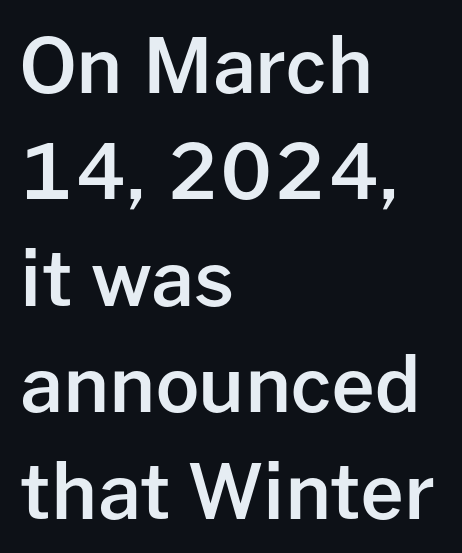
The image shows 76 px semibold sans-serif type, upright; set left-aligned, normal line spacing (1.4x), normal letter spacing, not underlined; low stroke contrast and a medium x-height.
